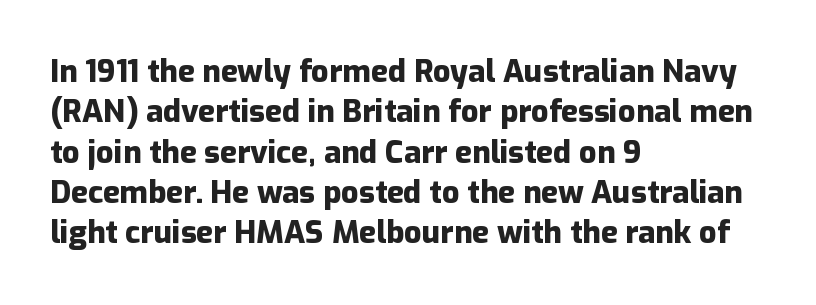
{"serif": "no", "italic": "no", "bold": "yes", "weight": "heavy", "width": "normal", "stroke_contrast": "low", "x_height": "medium", "monospaced": "no", "underline": "no", "align": "left", "line_spacing": "normal", "line_spacing_ratio": 1.3, "letter_spacing": "normal", "letter_spacing_em": 0.0, "glyph_px": 31}
